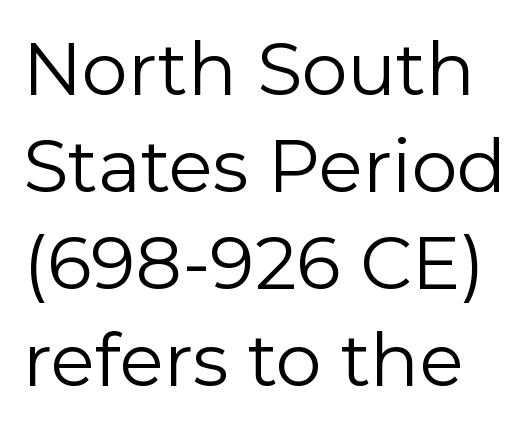
The text was rendered using a sans face with plain stroke endings. Style check: upright. Stroke thickness stays within the range of a standard reading face or lighter. Reading down the column, the eye jumps a familiar distance to each next line. The words here are not underlined. The line texture is even and compact thanks to regular tracking.
